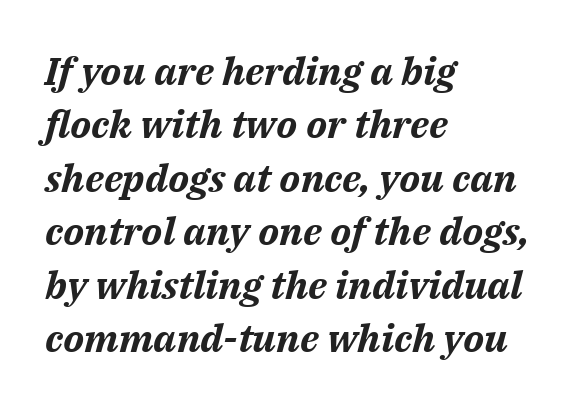
{"italic": "yes", "lean": "right", "slant_degrees": 14, "bold": "yes", "weight": "bold", "width": "normal", "stroke_contrast": "medium", "x_height": "medium", "monospaced": "no", "underline": "no", "align": "left", "line_spacing": "normal", "line_spacing_ratio": 1.37, "letter_spacing": "normal", "letter_spacing_em": 0.0, "glyph_px": 39}
